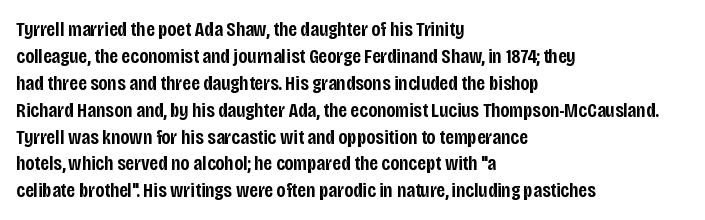
{"italic": "no", "bold": "semi", "underline": "no", "align": "left", "line_spacing": "normal", "line_spacing_ratio": 1.28, "letter_spacing": "normal", "letter_spacing_em": 0.0, "glyph_px": 21}
